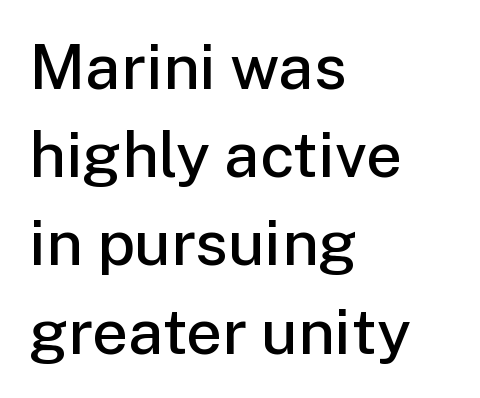
Q: Is the text bold? A: Semi-bold.
Q: Is the text italic (slanted)? A: No, it is upright.
Q: Is the typeface a serif or a sans-serif typeface? A: Sans-serif.
Q: Is the text underlined? A: No.
Q: How is the paragraph aligned? A: Left-aligned.
Q: Is the spacing between letters normal or unusually wide? A: Normal.
Q: Is the spacing between lines tight, normal or loose? A: Normal.
Q: Width (condensed, normal, or wide)? A: Normal.
Q: Stroke contrast? A: Low.
Q: x-height? A: Medium.
Q: Monospaced? A: No.
